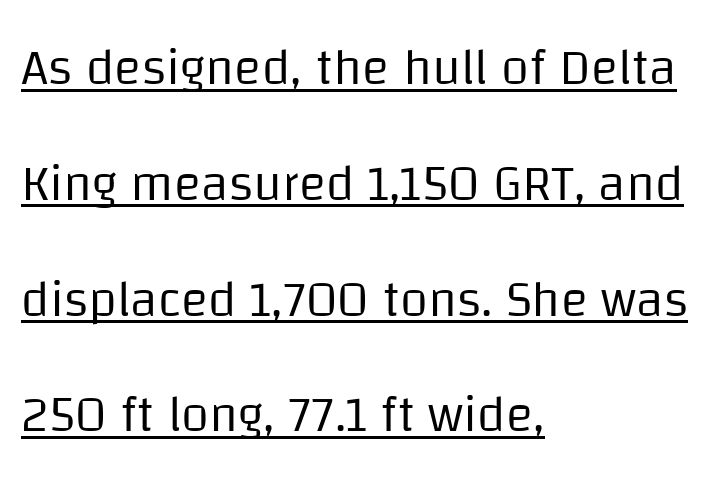
{"serif": "no", "italic": "no", "bold": "no", "weight": "regular", "width": "normal", "stroke_contrast": "low", "x_height": "large", "monospaced": "no", "underline": "yes", "align": "left", "line_spacing": "loose", "line_spacing_ratio": 2.27, "letter_spacing": "normal", "letter_spacing_em": 0.0, "glyph_px": 51}
